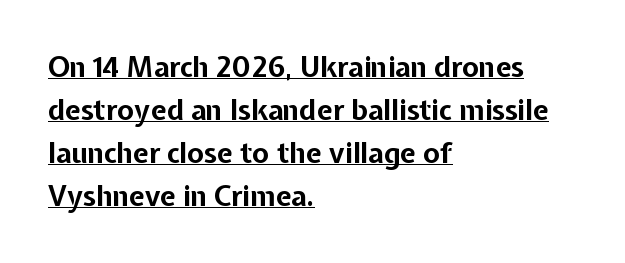
Short note: letters normally spaced. Nothing sits at the stroke ends, so this counts as sans-serif. You could not count columns in this text — the font is proportionally spaced. This is roman type, the default non-slanted kind.
